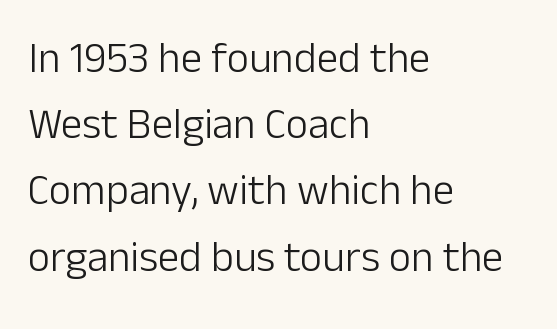
The image shows 43 px light sans-serif type, upright; set left-aligned, normal line spacing (1.54x), normal letter spacing, not underlined; low stroke contrast and a medium x-height.
